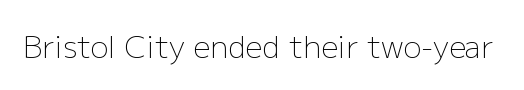
You can tell it's not italic because the verticals are truly vertical. Descender tails drop into unmarked territory. This is sans-serif lettering, the kind often seen on screens and signage. The passage shown is typed in a proportional face where columns would drift. Bold? No — there's no thickening of the strokes.
